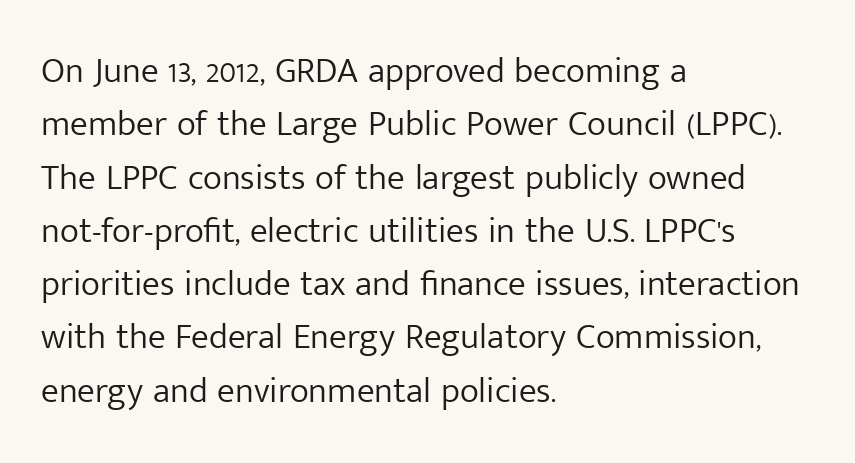
Q: Is the text bold? A: No.
Q: Is the text italic (slanted)? A: No, it is upright.
Q: Is the typeface a serif or a sans-serif typeface? A: Sans-serif.
Q: Is the text underlined? A: No.
Q: How is the paragraph aligned? A: Left-aligned.
Q: Is the spacing between letters normal or unusually wide? A: Normal.
Q: Is the spacing between lines tight, normal or loose? A: Normal.
Q: Width (condensed, normal, or wide)? A: Normal.
Q: Stroke contrast? A: Low.
Q: x-height? A: Medium.
Q: Monospaced? A: No.
